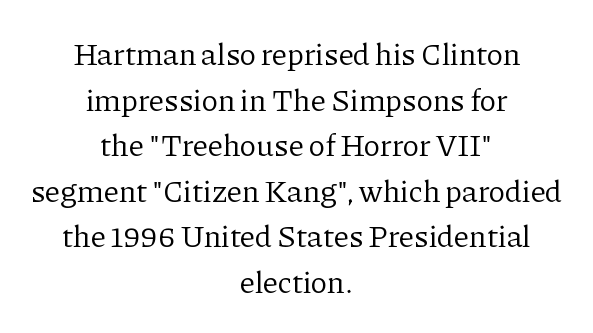
If you drew a line through each stem, it would be perfectly vertical. Beneath every word, the page is bare. The face used here is proportionally spaced, like ordinary book or web type. The designer went with a serif here, giving each stem small feet. These lines sit exactly where default settings would place them.
